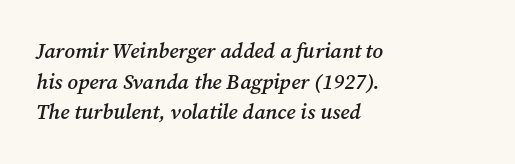
{"italic": "yes", "lean": "right", "slant_degrees": 12, "bold": "semi", "underline": "no", "align": "left", "line_spacing": "normal", "line_spacing_ratio": 1.46, "letter_spacing": "normal", "letter_spacing_em": 0.0, "glyph_px": 21}
